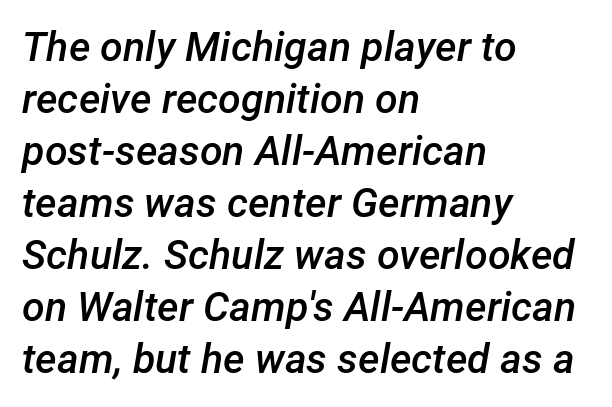
Q: Is the text bold? A: Semi-bold.
Q: Is the text italic (slanted)? A: Yes, it leans right by about 12 degrees.
Q: Is the text underlined? A: No.
Q: How is the paragraph aligned? A: Left-aligned.
Q: Is the spacing between letters normal or unusually wide? A: Normal.
Q: Is the spacing between lines tight, normal or loose? A: Normal.
Q: Width (condensed, normal, or wide)? A: Normal.
Q: Stroke contrast? A: Low.
Q: x-height? A: Medium.
Q: Monospaced? A: No.
